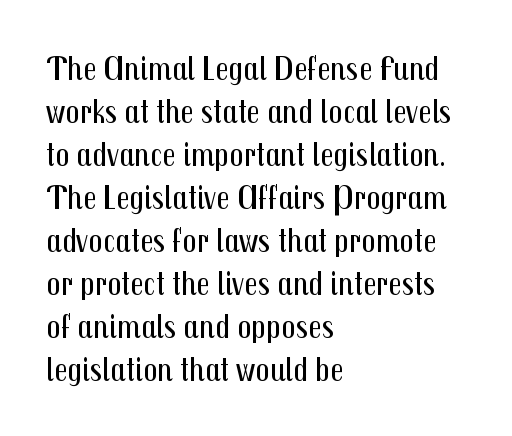
The image shows 35 px regular-weight, condensed sans-serif type, upright; set left-aligned, line spacing 1.23x, normal letter spacing, not underlined; medium stroke contrast and a medium x-height.
